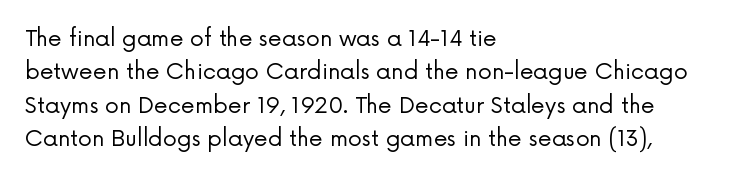
The image shows 22 px text type, upright; set left-aligned, normal line spacing (1.52x), normal letter spacing, not underlined.
